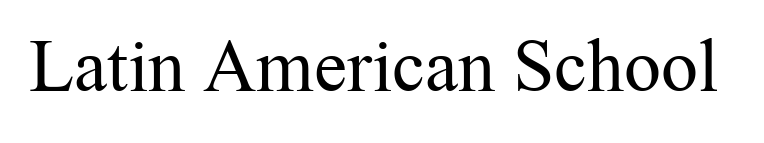
The image shows 74 px regular-weight serif type, upright; set normal letter spacing, not underlined; medium stroke contrast and a medium x-height.
